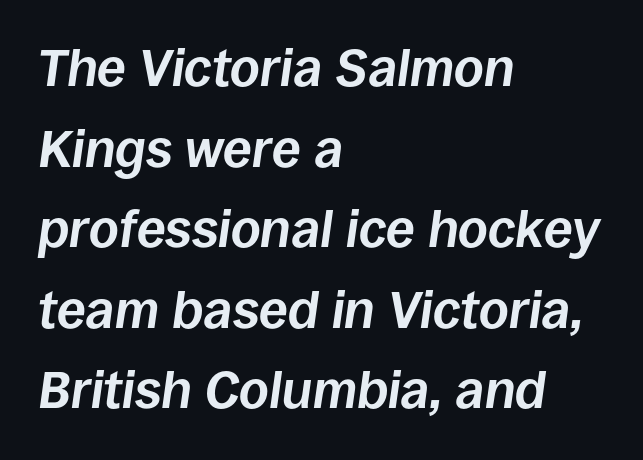
The image shows 52 px bold type, italic (leaning right); set left-aligned, normal line spacing (1.55x), normal letter spacing, not underlined; low stroke contrast and a large x-height.
